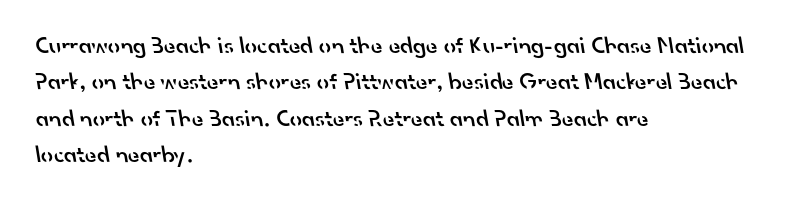
The line texture is even and compact thanks to regular tracking. The text block is weighted toward the left margin, trailing off unevenly rightward. Stems and bowls a touch heavier than normal — semibold. The strip under each line holds only bare page. Vertical spacing — default.
